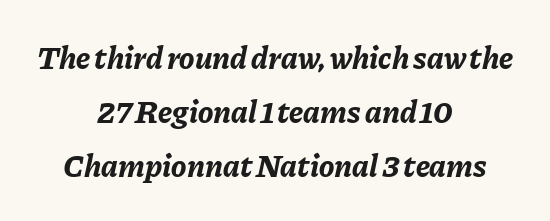
Type without underlining. How are the letters spaced? Ordinarily, with no added tracking. Leftover space on each line is divided equally before and after the words. The line-height multiplier appears to be the usual default.
